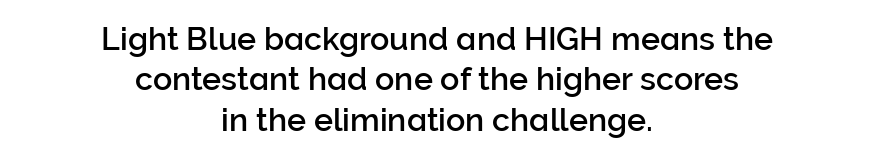
Q: Is the text italic (slanted)? A: No, it is upright.
Q: Is the typeface a serif or a sans-serif typeface? A: Sans-serif.
Q: Is the text underlined? A: No.
Q: How is the paragraph aligned? A: Centered.
Q: Is the spacing between letters normal or unusually wide? A: Normal.
Q: Is the spacing between lines tight, normal or loose? A: Normal.
Q: Width (condensed, normal, or wide)? A: Normal.
Q: Stroke contrast? A: Low.
Q: x-height? A: Medium.
Q: Monospaced? A: No.
